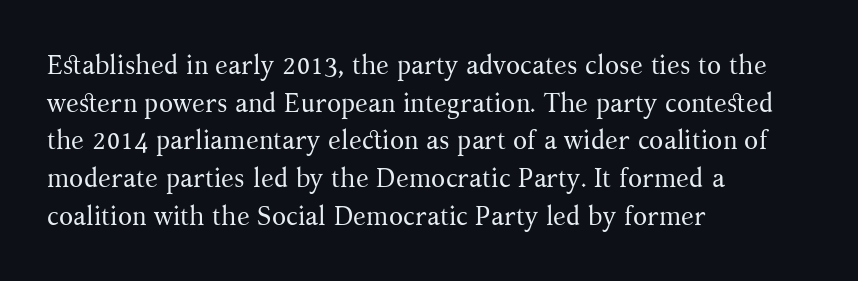
The image shows 26 px text type, upright; set left-aligned, normal line spacing (1.45x), normal letter spacing, not underlined.
